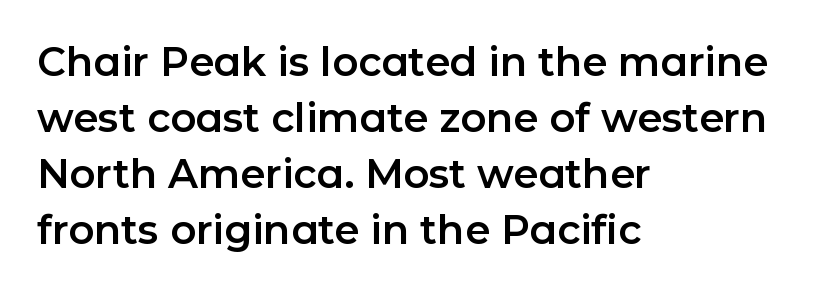
{"serif": "no", "italic": "no", "width": "normal", "stroke_contrast": "low", "x_height": "medium", "monospaced": "no", "underline": "no", "align": "left", "line_spacing": "normal", "line_spacing_ratio": 1.4, "letter_spacing": "normal", "letter_spacing_em": 0.0, "glyph_px": 40}
